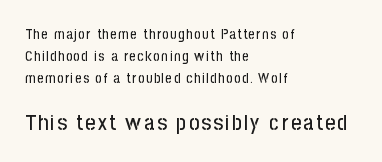
Q: Is the text italic (slanted)? A: No, it is upright.
Q: Is the text underlined? A: No.
Q: How is the paragraph aligned? A: Left-aligned.
Q: Is the spacing between lines tight, normal or loose? A: Normal.
Q: Which block of text is set in a larger size, the first (top) or the second (bottom)? A: The second (bottom) one.
